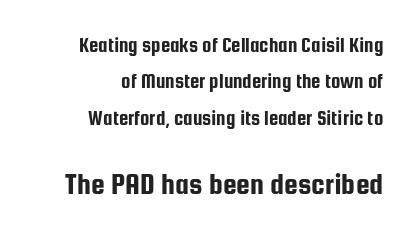
{"serif": "no", "italic": "no", "width": "condensed", "stroke_contrast": "low", "x_height": "medium", "monospaced": "no", "underline": "no", "align": "right", "line_spacing_ratio": 1.73, "letter_spacing": "normal", "letter_spacing_em": 0.0, "larger_block": "second", "size_ratio": 1.48, "glyph_px": 31}
